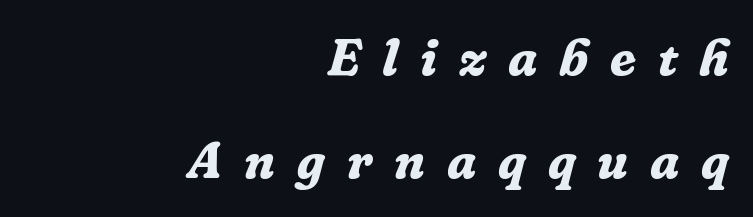
On the weight axis this lands at bold, roughly 700. The words here are not underlined. Here the designer chose a conventional face with non-uniform glyph widths. These lines are composed in type with serifs.
